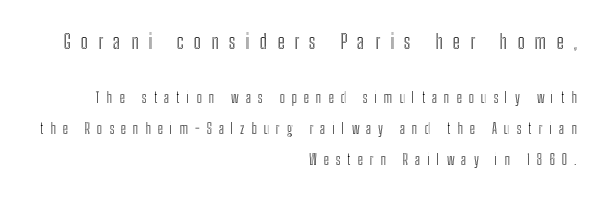
Typeset ragged left — the right edge is the straight one. Horizontal bands of white between lines are thick stripes. This sample uses expanded letter spacing, leaving extra air between glyphs. Quick note: underline off. If you drew a line through each stem, it would be perfectly vertical.
